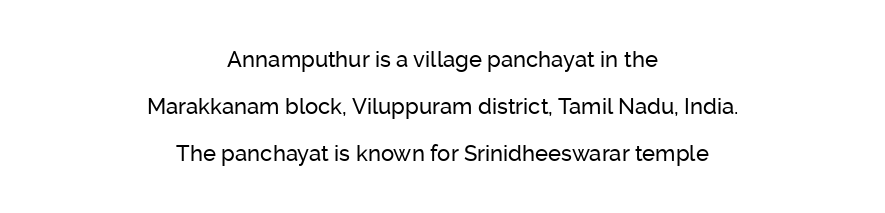
Q: Is the text italic (slanted)? A: No, it is upright.
Q: Is the text underlined? A: No.
Q: How is the paragraph aligned? A: Centered.
Q: Is the spacing between letters normal or unusually wide? A: Normal.
Q: Is the spacing between lines tight, normal or loose? A: Loose.
